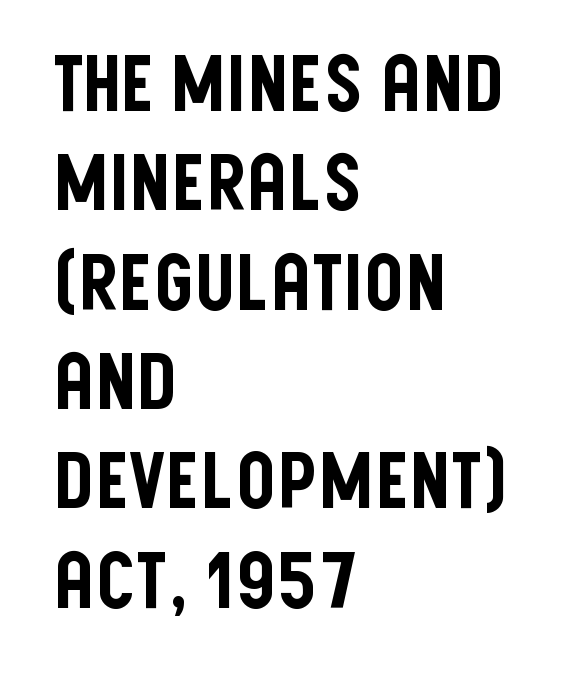
The image shows 77 px condensed sans-serif type, upright; set left-aligned, normal line spacing (1.29x), normal letter spacing, not underlined; low stroke contrast and a large x-height.
